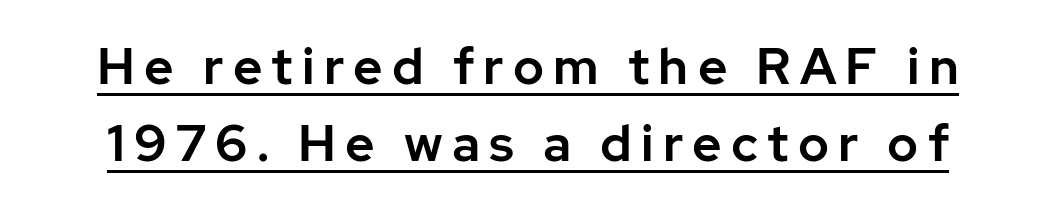
The image shows 51 px sans-serif type, upright; set normal line spacing (1.51x), underlined; low stroke contrast and a medium x-height.
